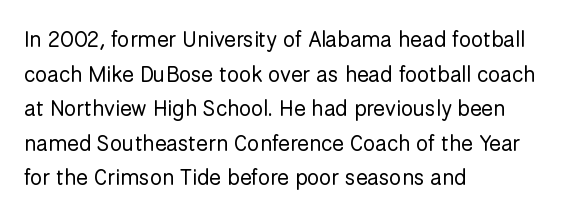
{"italic": "no", "bold": "no", "underline": "no", "align": "left", "line_spacing": "normal", "line_spacing_ratio": 1.57, "letter_spacing": "normal", "letter_spacing_em": 0.0, "glyph_px": 22}
